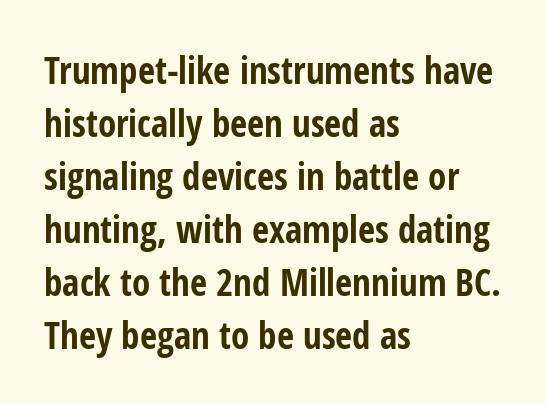
{"serif": "no", "italic": "no", "bold": "yes", "weight": "bold", "width": "condensed", "stroke_contrast": "low", "x_height": "medium", "monospaced": "no", "underline": "no", "align": "left", "line_spacing": "normal", "line_spacing_ratio": 1.43, "letter_spacing": "normal", "letter_spacing_em": 0.0, "glyph_px": 37}
